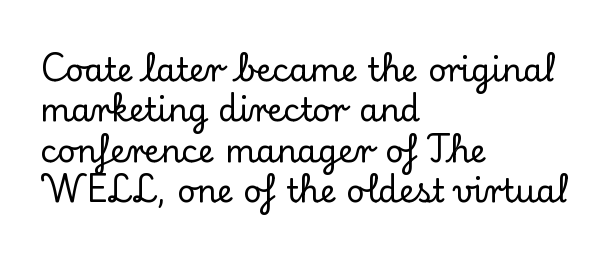
Q: Is the text italic (slanted)? A: No, it is upright.
Q: Is the typeface a serif or a sans-serif typeface? A: Serif.
Q: Is the text underlined? A: No.
Q: How is the paragraph aligned? A: Left-aligned.
Q: Is the spacing between letters normal or unusually wide? A: Normal.
Q: Is the spacing between lines tight, normal or loose? A: Normal.
Q: Width (condensed, normal, or wide)? A: Normal.
Q: Stroke contrast? A: Low.
Q: x-height? A: Small.
Q: Monospaced? A: No.
